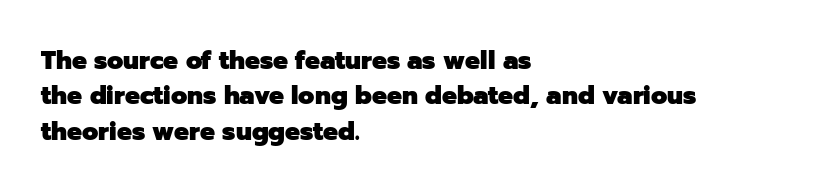
The strokes are fattened all the way to bold. Does the copy run flush right? No — it runs flush left. The face used here is rendered with its standard letterfit. Does the leading feel generous? No, just average. The typography opts for an upright posture over an oblique one.
